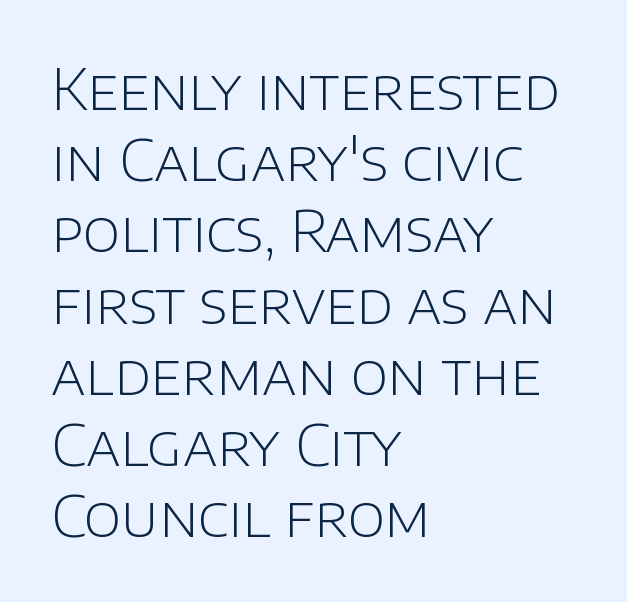
Q: Is the text bold? A: No.
Q: Is the text italic (slanted)? A: No, it is upright.
Q: Is the typeface a serif or a sans-serif typeface? A: Sans-serif.
Q: Is the text underlined? A: No.
Q: How is the paragraph aligned? A: Left-aligned.
Q: Is the spacing between letters normal or unusually wide? A: Normal.
Q: Is the spacing between lines tight, normal or loose? A: Normal.
Q: Width (condensed, normal, or wide)? A: Normal.
Q: Stroke contrast? A: Low.
Q: x-height? A: Large.
Q: Monospaced? A: No.
